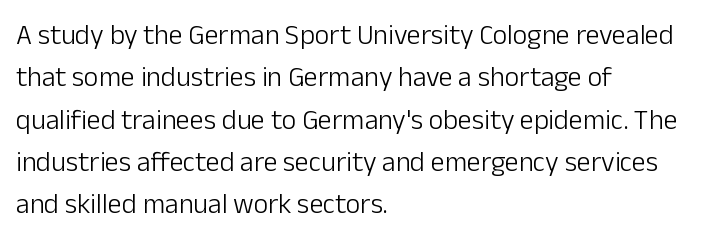
Q: Is the text bold? A: No.
Q: Is the text italic (slanted)? A: No, it is upright.
Q: Is the typeface a serif or a sans-serif typeface? A: Sans-serif.
Q: Is the text underlined? A: No.
Q: How is the paragraph aligned? A: Left-aligned.
Q: Is the spacing between letters normal or unusually wide? A: Normal.
Q: Is the spacing between lines tight, normal or loose? A: Normal.
Q: Width (condensed, normal, or wide)? A: Normal.
Q: Stroke contrast? A: Low.
Q: x-height? A: Medium.
Q: Monospaced? A: No.
